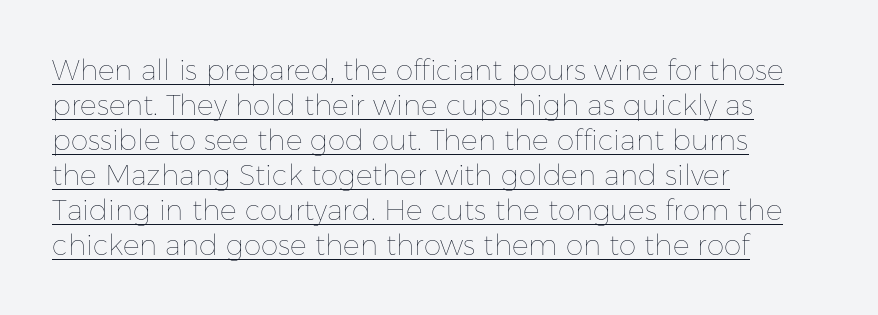
The image shows 28 px thin type, upright; set left-aligned, normal line spacing (1.25x), normal letter spacing, underlined; low stroke contrast and a medium x-height.
